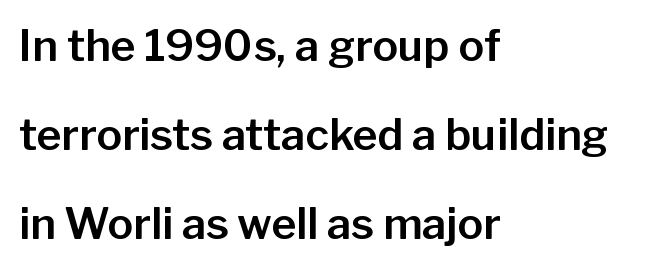
The image shows 43 px sans-serif type, upright; set left-aligned, loose line spacing (2.07x), normal letter spacing, not underlined; low stroke contrast and a medium x-height.
